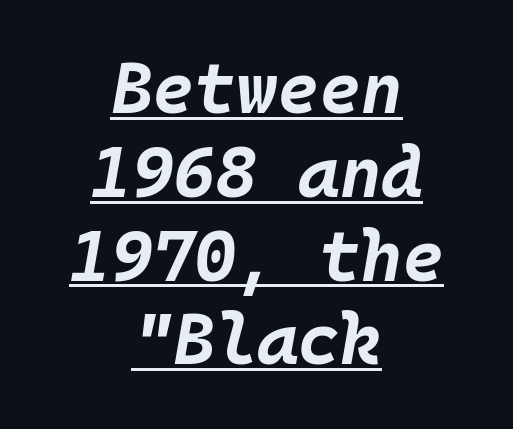
{"italic": "yes", "lean": "right", "slant_degrees": 10, "bold": "yes", "weight": "bold", "width": "normal", "stroke_contrast": "low", "x_height": "large", "monospaced": "yes", "underline": "yes", "align": "center", "line_spacing_ratio": 1.18, "letter_spacing": "normal", "letter_spacing_em": 0.0, "glyph_px": 71}
